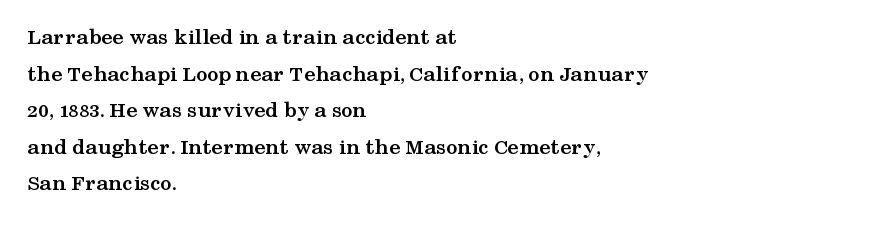
{"italic": "no", "bold": "yes", "underline": "no", "align": "left", "line_spacing": "normal", "line_spacing_ratio": 1.59, "letter_spacing": "normal", "letter_spacing_em": 0.0, "glyph_px": 23}
